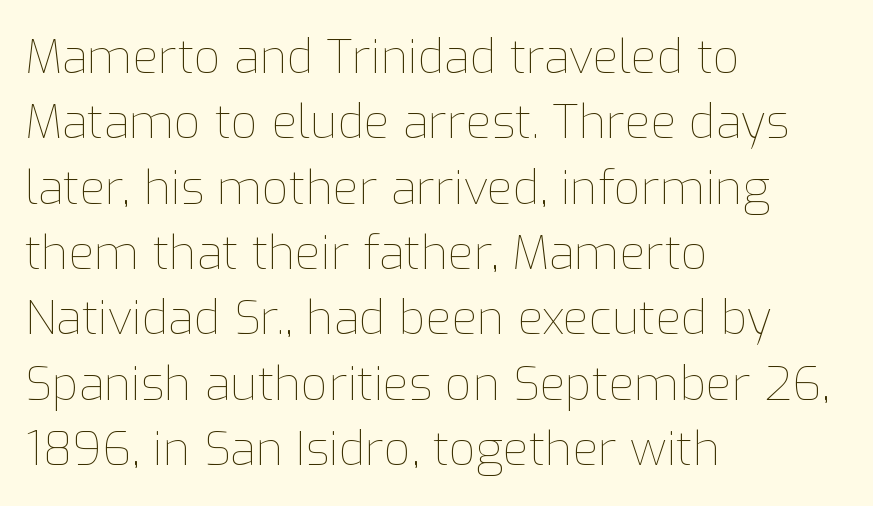
{"italic": "no", "bold": "no", "weight": "thin", "width": "normal", "stroke_contrast": "low", "x_height": "medium", "monospaced": "no", "underline": "no", "align": "left", "line_spacing": "normal", "line_spacing_ratio": 1.39, "letter_spacing": "normal", "letter_spacing_em": 0.0, "glyph_px": 47}
